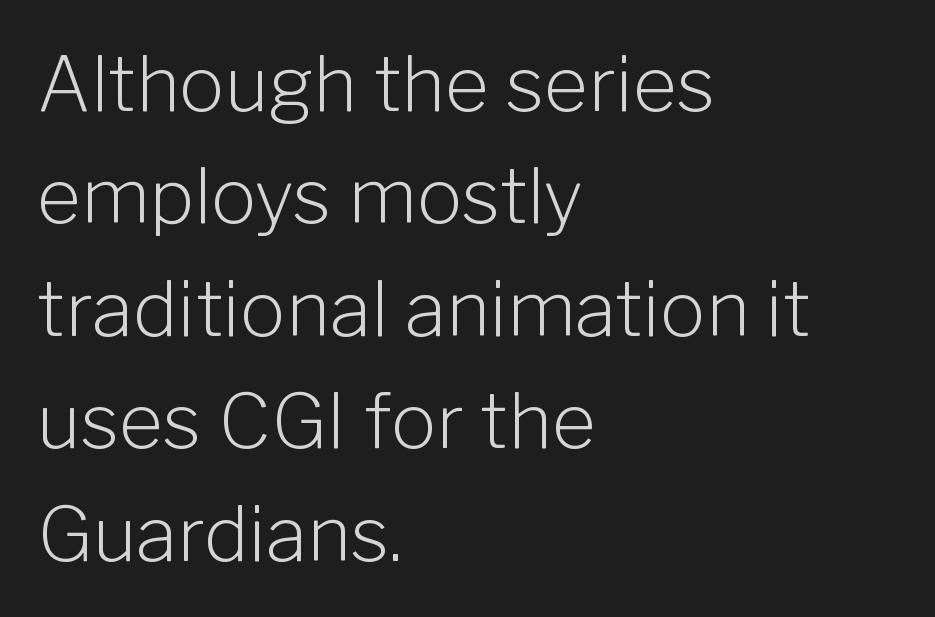
Line beginnings align vertically; line endings do not. In terms of leading, this rendering sits right in the middle. Is the letter spacing exaggerated? No — it looks like the ordinary default. A quiet, ordinary-to-light weight characterises the typeface. The rendering uses natural spacing where letterforms have individual widths. Letterform terminals end flat and unadorned throughout the passage.
